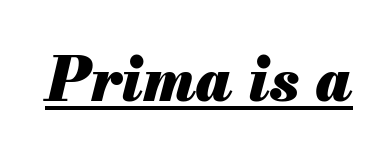
Q: Is the text bold? A: Yes.
Q: Is the text italic (slanted)? A: Yes, it leans right by about 13 degrees.
Q: Is the text underlined? A: Yes.
Q: Is the spacing between letters normal or unusually wide? A: Normal.
Q: Width (condensed, normal, or wide)? A: Normal.
Q: Stroke contrast? A: Medium.
Q: x-height? A: Small.
Q: Monospaced? A: No.
